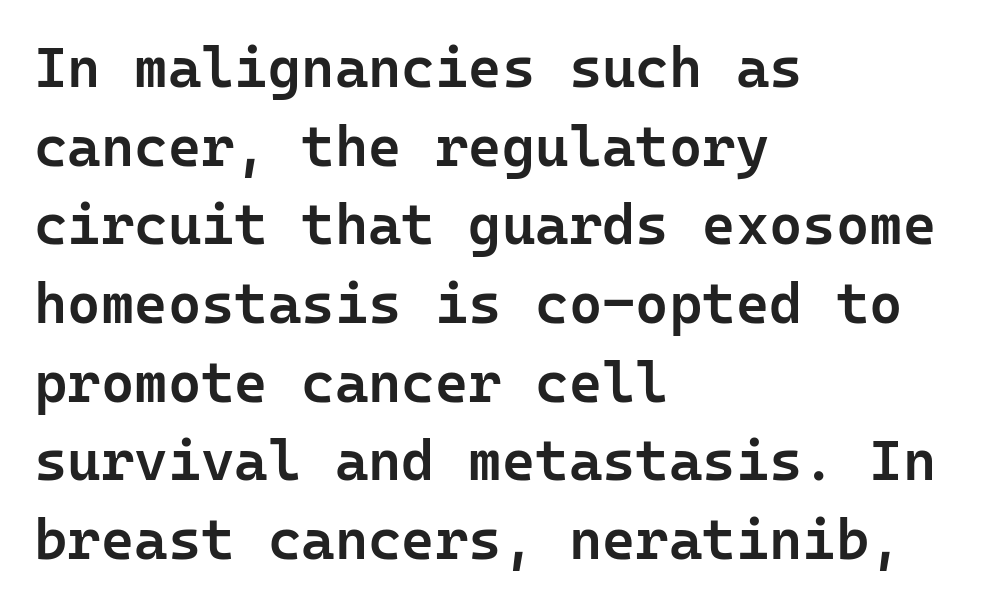
Spacing verdict: monospaced, one width for all characters. A typesetter would call this zero additional tracking. One glance says typical: line gaps are just what's usual. Visually the block forms a straight wall on the left and a jagged coastline on the right. This is the in-between weight designers call semibold or demi. Underlining? Definitely not there.
